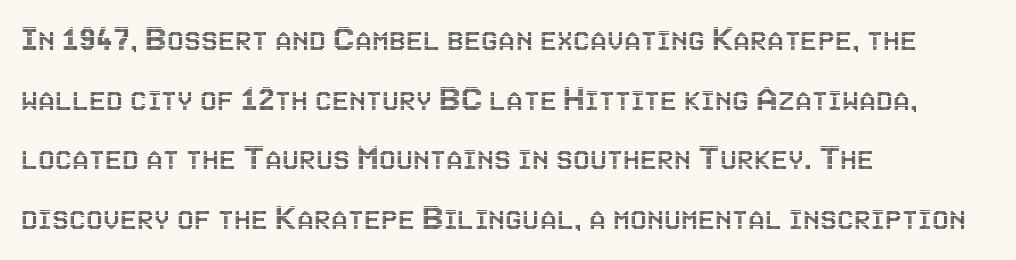
Q: Is the text italic (slanted)? A: No, it is upright.
Q: Is the text underlined? A: No.
Q: How is the paragraph aligned? A: Left-aligned.
Q: Is the spacing between letters normal or unusually wide? A: Normal.
Q: Is the spacing between lines tight, normal or loose? A: Normal.
Q: Width (condensed, normal, or wide)? A: Condensed.
Q: x-height? A: Large.
Q: Monospaced? A: No.
